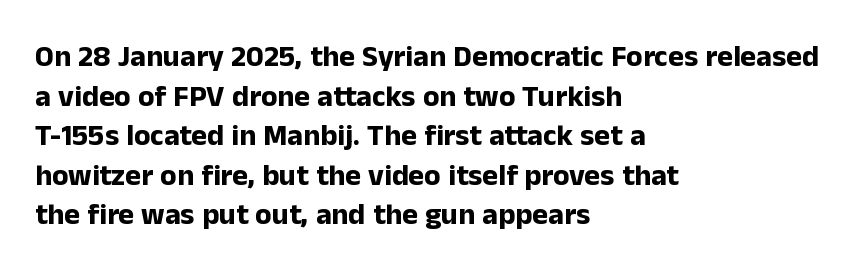
The image shows 30 px bold sans-serif type, upright; set left-aligned, normal line spacing (1.32x), normal letter spacing, not underlined; low stroke contrast and a medium x-height.
